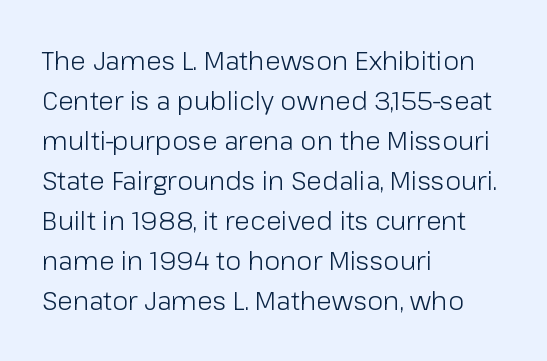
Q: Is the text bold? A: No.
Q: Is the text italic (slanted)? A: No, it is upright.
Q: Is the text underlined? A: No.
Q: How is the paragraph aligned? A: Left-aligned.
Q: Is the spacing between letters normal or unusually wide? A: Normal.
Q: Is the spacing between lines tight, normal or loose? A: Normal.
